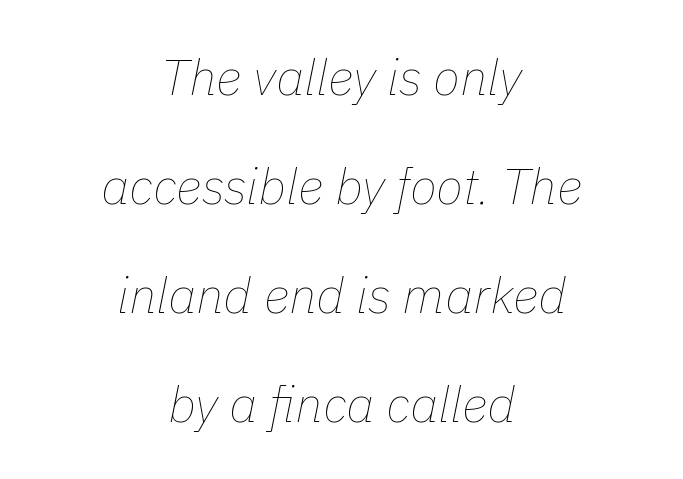
Q: Is the text bold? A: No.
Q: Is the text italic (slanted)? A: Yes, it leans right by about 11 degrees.
Q: Is the text underlined? A: No.
Q: How is the paragraph aligned? A: Centered.
Q: Is the spacing between letters normal or unusually wide? A: Normal.
Q: Is the spacing between lines tight, normal or loose? A: Loose.
Q: Width (condensed, normal, or wide)? A: Normal.
Q: Stroke contrast? A: Low.
Q: x-height? A: Medium.
Q: Monospaced? A: No.
